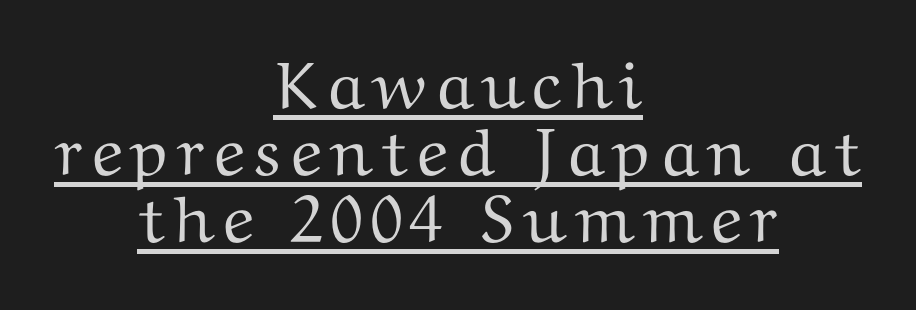
The image shows 67 px wide serif type, upright; set centered, tight line spacing (1.0x), underlined; medium stroke contrast and a medium x-height.
